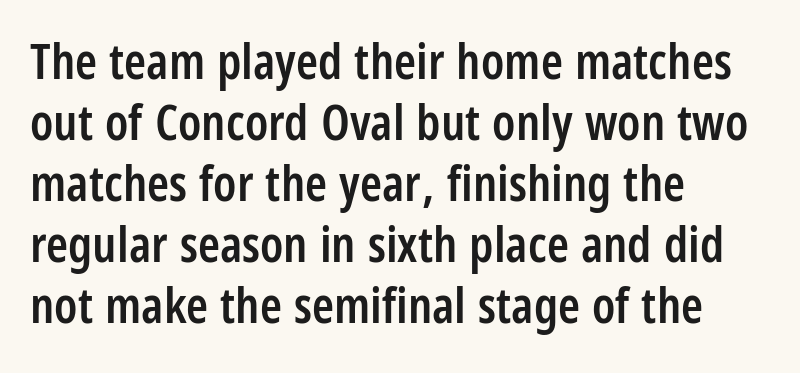
Every row of glyphs begins at an identical x-position on the left. Bare-footed words on every line. Here the glyphs are tracked normally, forming tight word shapes. Note the varied advance widths — an 'i' is clearly narrower than an 'm'. Each glyph is drawn with semibold strokes, heavier than normal yet not fully bold. Tall strokes in this sample are plumb rather than angled.
